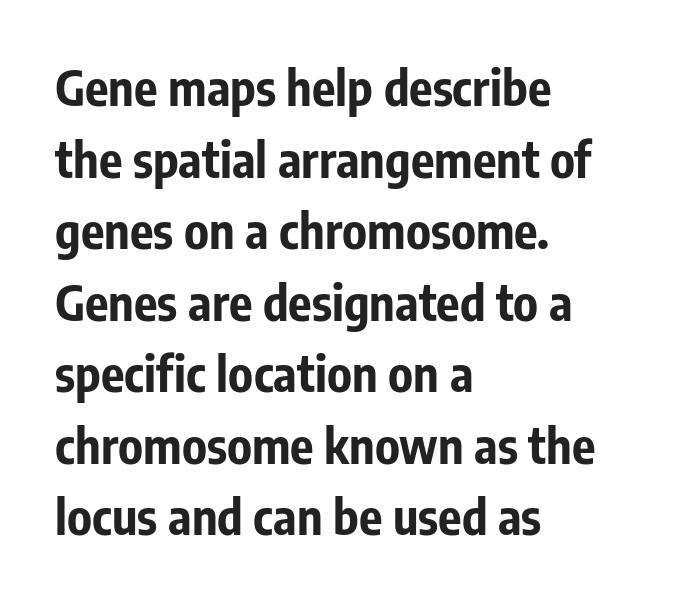
{"serif": "no", "italic": "no", "bold": "yes", "weight": "bold", "width": "condensed", "stroke_contrast": "low", "x_height": "medium", "monospaced": "no", "underline": "no", "align": "left", "line_spacing": "normal", "line_spacing_ratio": 1.46, "letter_spacing": "normal", "letter_spacing_em": 0.0, "glyph_px": 49}
